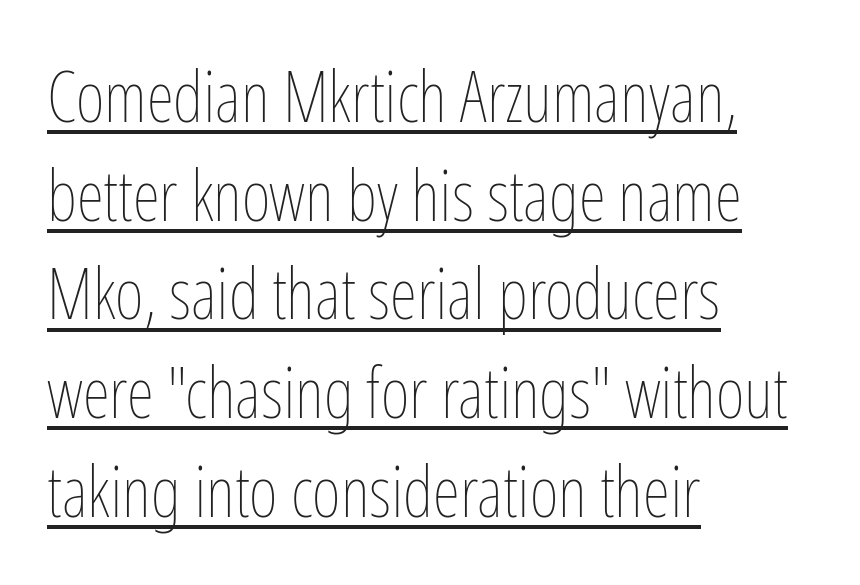
Quick note: underline on. This sample keeps an unexceptional amount of space between lines. The weight would be labelled regular, book, light, or lighter still. You could not count columns in this text — the font is proportionally spaced. Vertical strokes here are truly vertical.
